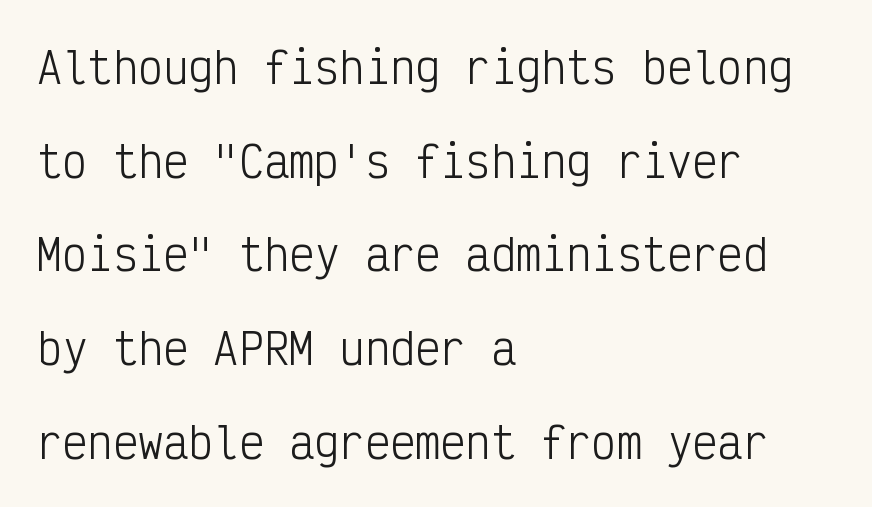
These glyphs show unthickened strokes, regular width or finer. Italic: no, the glyphs are upright roman. The letters march in equal steps, a hallmark of fixed-pitch type. The compositor pushed each line to the left boundary. Summary of vertical rhythm: relaxed, with wide interline spacing. Honestly, the letter spacing is just normal — you wouldn't notice it.
